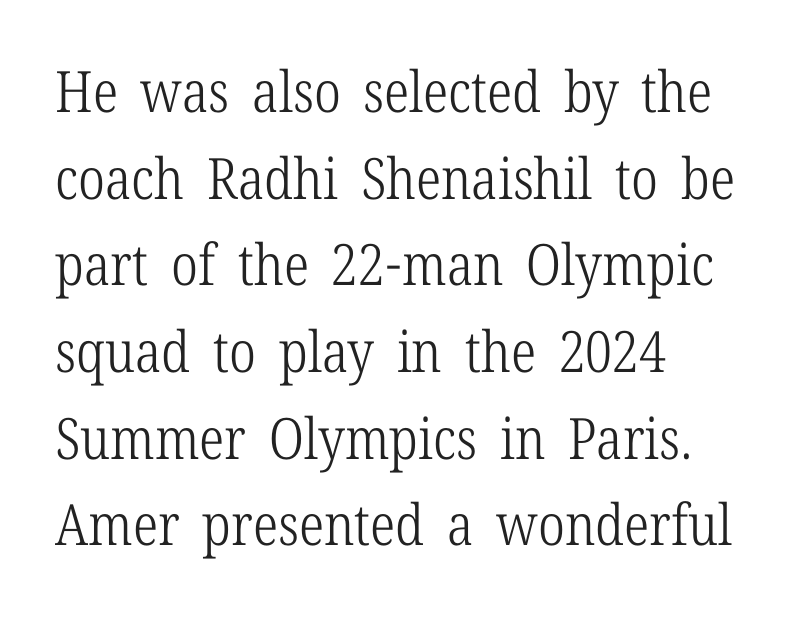
Compared with a centered layout, this one pins lines to the left instead. Tracking value appears to be zero — textbook default spacing. The axis of the letterforms is exactly vertical. A typesetter would call this proportional, since set widths differ per character. The letterforms sit at book weight or below. In terms of leading, this rendering sits right in the middle.
